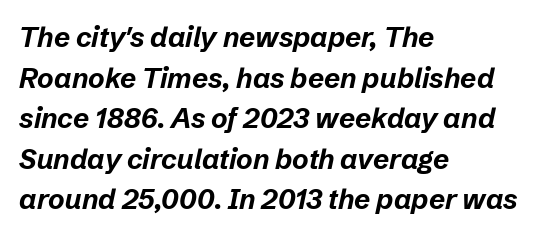
The rendering uses natural spacing where letterforms have individual widths. Compared with an ordinary text face, these strokes are far heavier — a full bold. Left-aligned paragraph, ragged on the right. What stands out about the letter spacing? Nothing — it is the standard amount.
